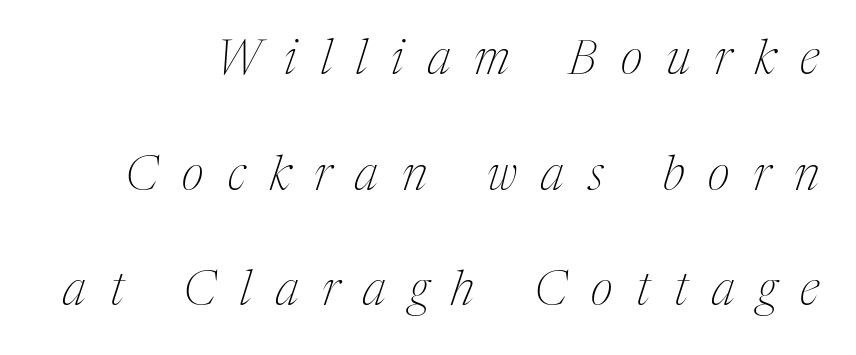
The rendering shows small feet on the letterforms — a serif design. The letters are slanted; this is an italic face. Counters stay open thanks to moderate or lighter strokes. Letters rest on an invisible, unmarked baseline. Interline gaps are noticeably wide in this sample.
